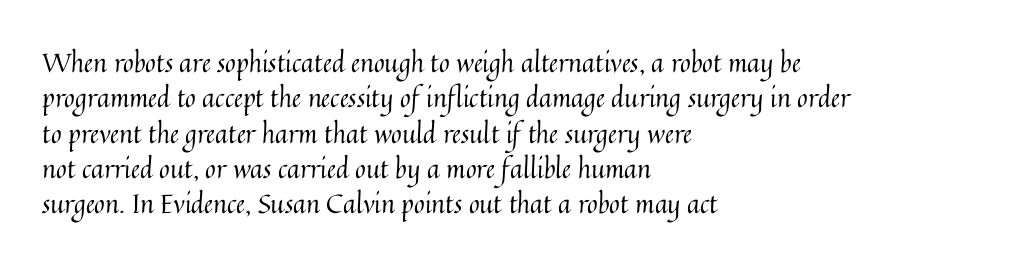
Q: Is the text bold? A: No.
Q: Is the text italic (slanted)? A: Yes.
Q: Is the text underlined? A: No.
Q: How is the paragraph aligned? A: Left-aligned.
Q: Is the spacing between letters normal or unusually wide? A: Normal.
Q: Is the spacing between lines tight, normal or loose? A: Normal.
